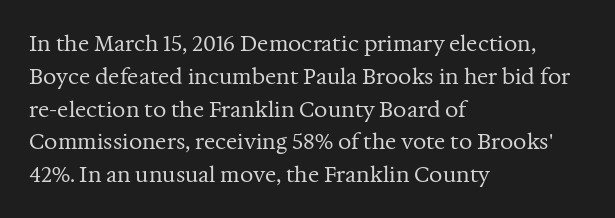
The image shows 21 px text type, upright; set left-aligned, normal line spacing (1.56x), normal letter spacing, not underlined.
